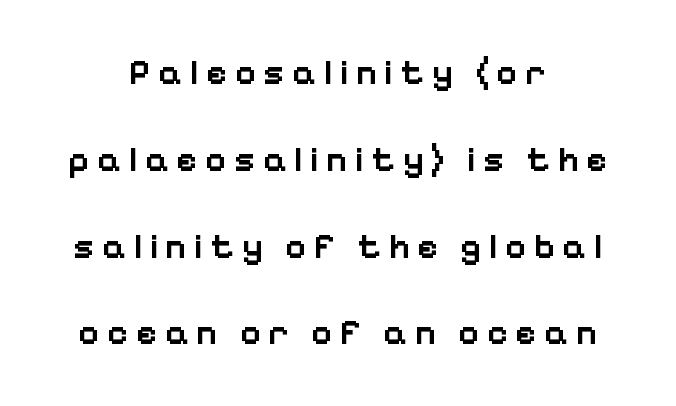
Clear beneath every line of the passage. These lines stack symmetrically, like a column narrowing and widening about its center. A typesetter would call this proportional, since set widths differ per character. Serif or sans? Sans — the stroke terminals are bare. Inter-character spacing is expanded well beyond the font's built-in metrics.
